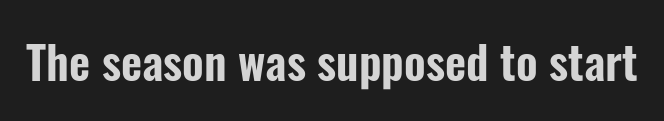
Q: Is the text italic (slanted)? A: No, it is upright.
Q: Is the typeface a serif or a sans-serif typeface? A: Sans-serif.
Q: Is the text underlined? A: No.
Q: Is the spacing between letters normal or unusually wide? A: Normal.
Q: Width (condensed, normal, or wide)? A: Condensed.
Q: Stroke contrast? A: Low.
Q: x-height? A: Medium.
Q: Monospaced? A: No.
